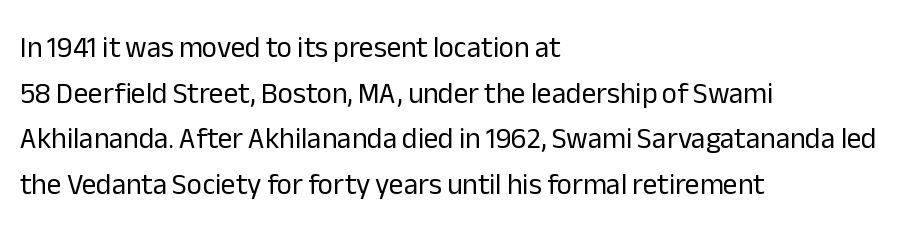
{"serif": "no", "italic": "no", "bold": "no", "weight": "regular", "width": "normal", "stroke_contrast": "low", "x_height": "medium", "monospaced": "no", "underline": "no", "align": "left", "line_spacing": "normal", "line_spacing_ratio": 1.57, "letter_spacing": "normal", "letter_spacing_em": 0.0, "glyph_px": 29}
